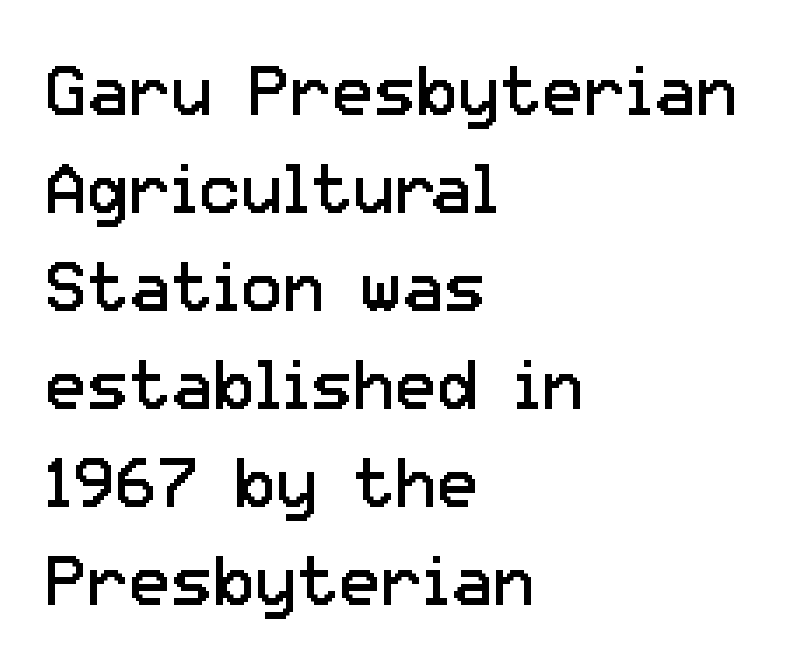
{"serif": "no", "italic": "no", "bold": "no", "weight": "regular", "width": "normal", "stroke_contrast": "low", "x_height": "medium", "monospaced": "no", "underline": "no", "align": "left", "line_spacing": "normal", "line_spacing_ratio": 1.4, "letter_spacing": "normal", "letter_spacing_em": 0.0, "glyph_px": 70}
